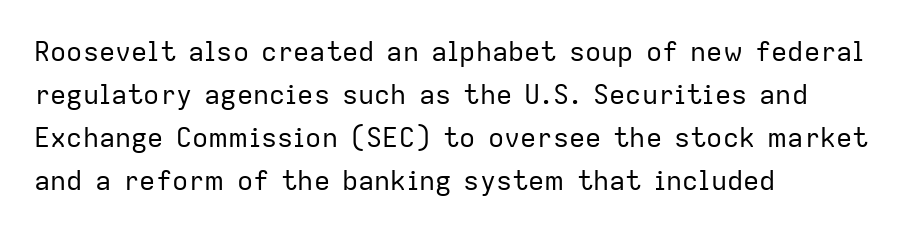
{"italic": "no", "bold": "no", "underline": "no", "align": "left", "line_spacing": "normal", "line_spacing_ratio": 1.59, "letter_spacing": "normal", "letter_spacing_em": 0.0, "glyph_px": 27}
